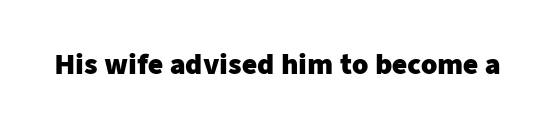
The image shows 26 px bold type, upright; set normal letter spacing, not underlined.
